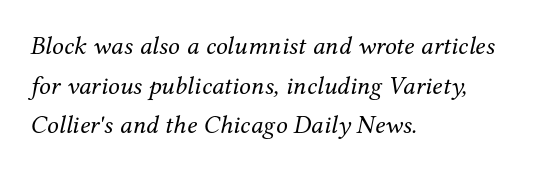
No chunkiness to these letters — they're not bold. Each new line begins a customary step beneath the previous one. These lines were composed using italics. Underline: absent. Is the block centered? No — it sits flush against the left margin. The rendering keeps characters at their native spacing.
